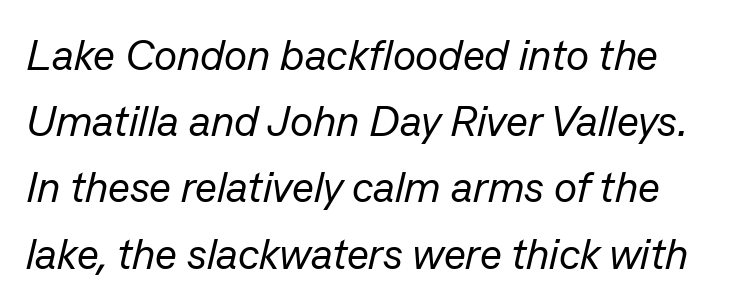
The image shows 43 px regular-weight type, italic (leaning right); set normal line spacing (1.54x), normal letter spacing, not underlined; low stroke contrast and a medium x-height.
